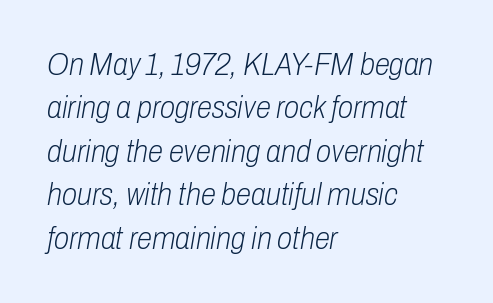
Q: Is the text bold? A: No.
Q: Is the text italic (slanted)? A: Yes, it leans right by about 10 degrees.
Q: Is the text underlined? A: No.
Q: How is the paragraph aligned? A: Left-aligned.
Q: Is the spacing between letters normal or unusually wide? A: Normal.
Q: Is the spacing between lines tight, normal or loose? A: Normal.
Q: Width (condensed, normal, or wide)? A: Condensed.
Q: Stroke contrast? A: Low.
Q: x-height? A: Medium.
Q: Monospaced? A: No.
